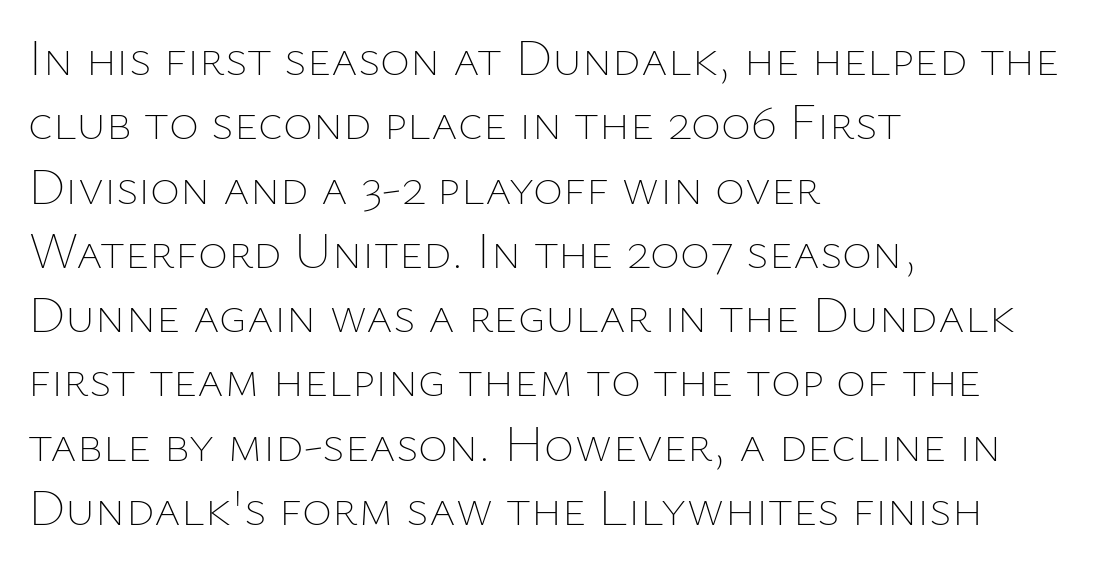
Q: Is the text bold? A: No.
Q: Is the text italic (slanted)? A: No, it is upright.
Q: Is the text underlined? A: No.
Q: How is the paragraph aligned? A: Left-aligned.
Q: Is the spacing between letters normal or unusually wide? A: Normal.
Q: Is the spacing between lines tight, normal or loose? A: Normal.
Q: Width (condensed, normal, or wide)? A: Normal.
Q: Stroke contrast? A: Low.
Q: x-height? A: Medium.
Q: Monospaced? A: No.
